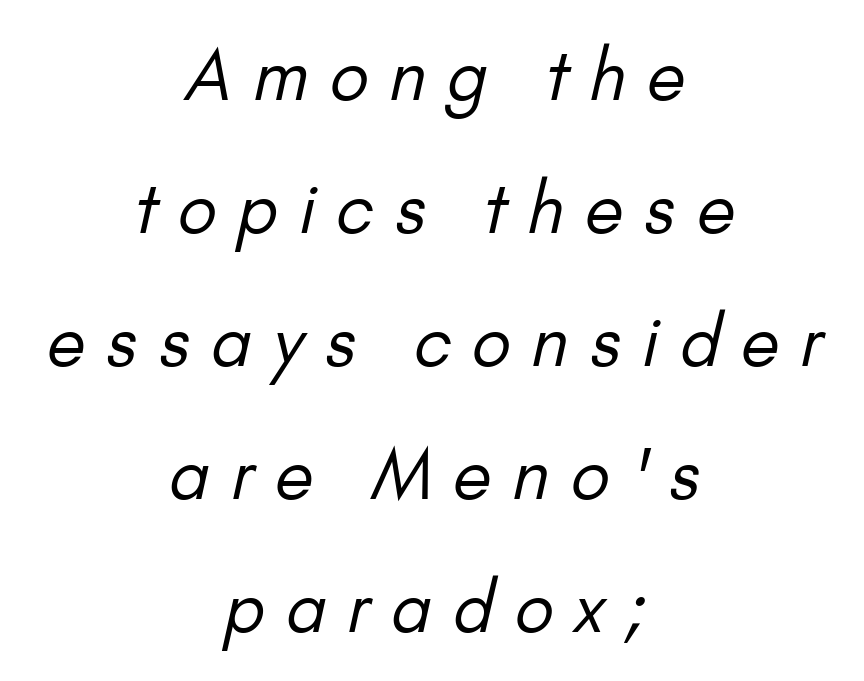
The image shows 70 px regular-weight sans-serif type; set centered, loose line spacing (1.9x), unusually wide letter spacing (+0.3 em), not underlined; low stroke contrast and a small x-height.
